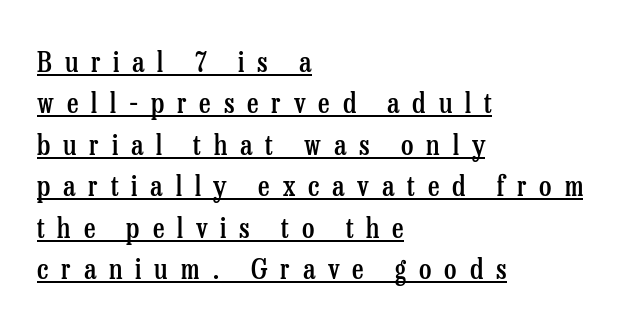
Q: Is the text bold? A: Semi-bold.
Q: Is the text italic (slanted)? A: No, it is upright.
Q: Is the typeface a serif or a sans-serif typeface? A: Serif.
Q: Is the text underlined? A: Yes.
Q: How is the paragraph aligned? A: Left-aligned.
Q: Is the spacing between letters normal or unusually wide? A: Unusually wide.
Q: Is the spacing between lines tight, normal or loose? A: Normal.
Q: Width (condensed, normal, or wide)? A: Condensed.
Q: Stroke contrast? A: Low.
Q: x-height? A: Medium.
Q: Monospaced? A: No.
